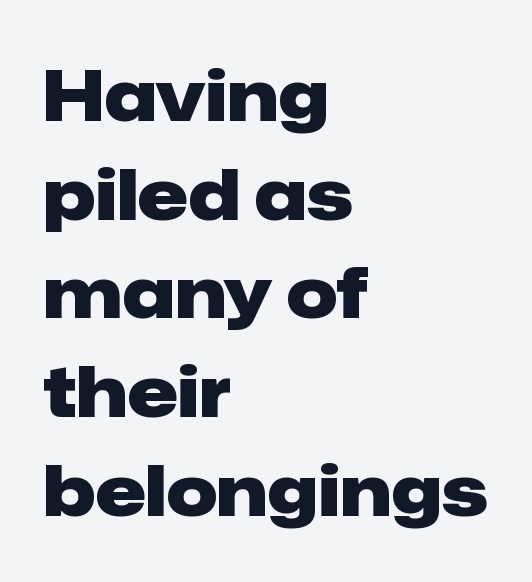
The image shows 71 px heavy sans-serif type, upright; set left-aligned, normal line spacing (1.39x), normal letter spacing, not underlined; low stroke contrast and a medium x-height.
